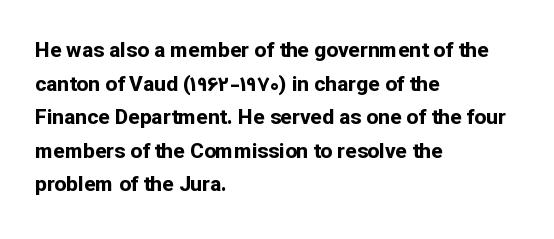
The image shows 21 px bold type, upright; set left-aligned, normal line spacing (1.6x), normal letter spacing, not underlined.
